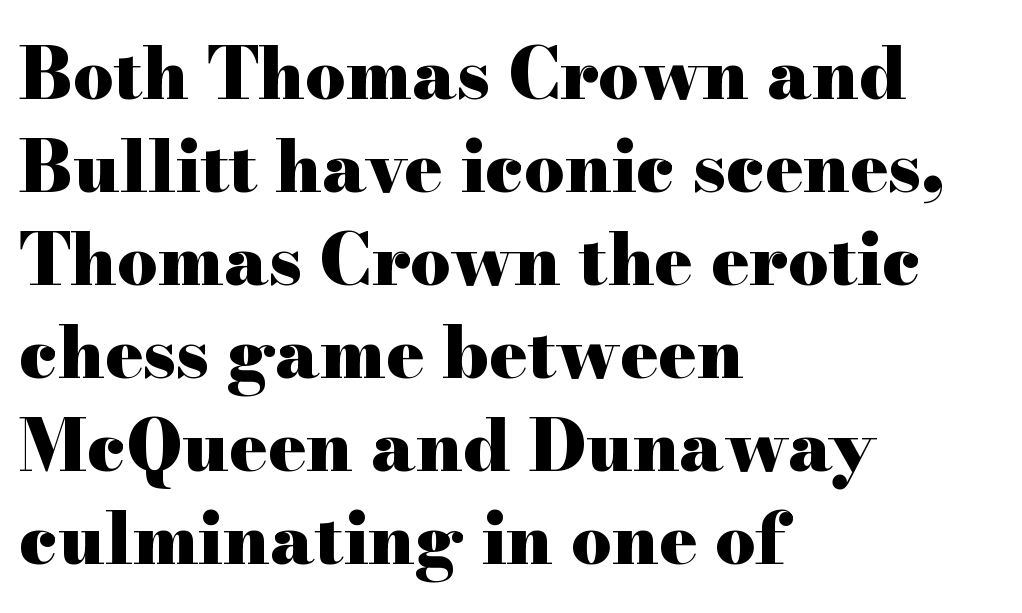
Q: Is the text bold? A: Yes.
Q: Is the text italic (slanted)? A: No, it is upright.
Q: Is the typeface a serif or a sans-serif typeface? A: Serif.
Q: Is the text underlined? A: No.
Q: How is the paragraph aligned? A: Left-aligned.
Q: Is the spacing between letters normal or unusually wide? A: Normal.
Q: Is the spacing between lines tight, normal or loose? A: Normal.
Q: Width (condensed, normal, or wide)? A: Wide.
Q: Stroke contrast? A: High.
Q: x-height? A: Small.
Q: Monospaced? A: No.
